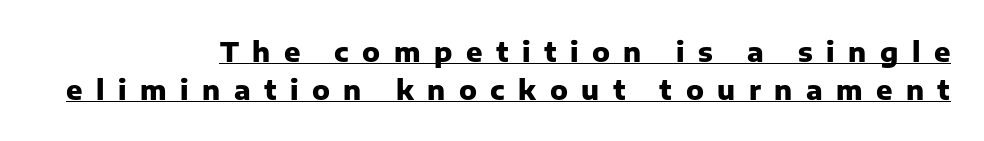
{"italic": "no", "bold": "yes", "underline": "yes", "align": "right", "line_spacing": "normal", "line_spacing_ratio": 1.42, "letter_spacing": "wide", "letter_spacing_em": 0.5, "glyph_px": 27}
